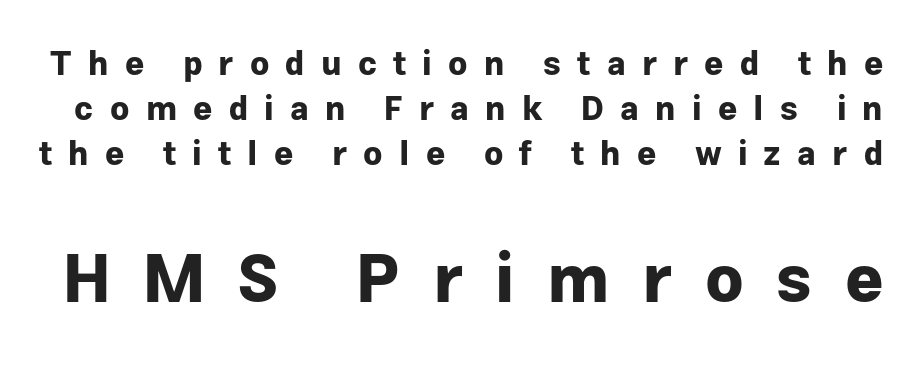
The emphasis by scale lands on block number two, below. The tracking jumps out immediately: characters are airy and widely separated. Think of a printed novel: that variable character pitch is what you see here. This block has exactly the height ordinary leading produces. Emphasis by weight is at full strength: bold.
